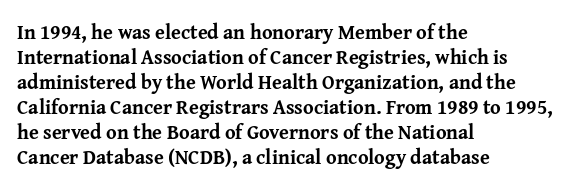
Q: Is the text bold? A: Yes.
Q: Is the text italic (slanted)? A: No, it is upright.
Q: Is the text underlined? A: No.
Q: How is the paragraph aligned? A: Left-aligned.
Q: Is the spacing between letters normal or unusually wide? A: Normal.
Q: Is the spacing between lines tight, normal or loose? A: Normal.
